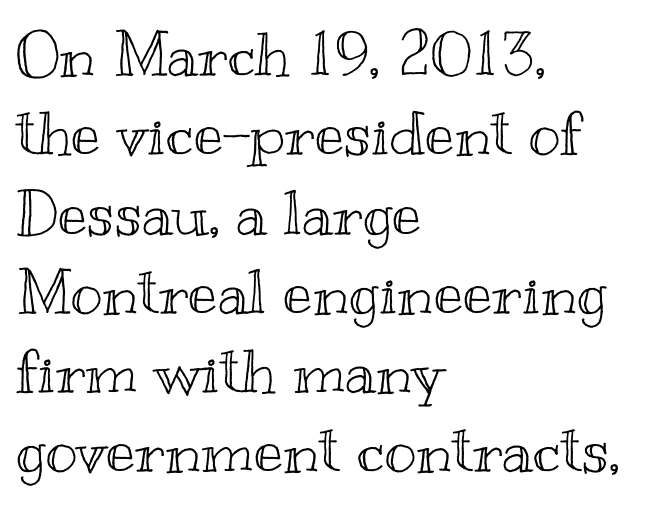
{"italic": "no", "width": "wide", "x_height": "small", "monospaced": "no", "underline": "no", "align": "left", "line_spacing": "normal", "line_spacing_ratio": 1.3, "letter_spacing": "normal", "letter_spacing_em": 0.0, "glyph_px": 61}
